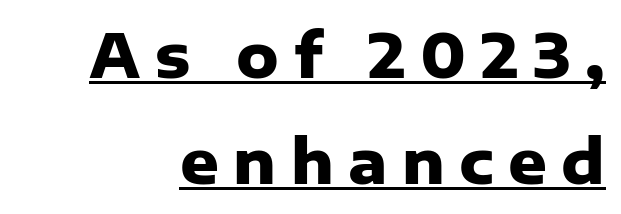
Q: Is the text bold? A: Yes.
Q: Is the text italic (slanted)? A: No, it is upright.
Q: Is the typeface a serif or a sans-serif typeface? A: Sans-serif.
Q: Is the text underlined? A: Yes.
Q: Is the spacing between letters normal or unusually wide? A: Unusually wide.
Q: Width (condensed, normal, or wide)? A: Normal.
Q: Stroke contrast? A: Low.
Q: x-height? A: Medium.
Q: Monospaced? A: No.
